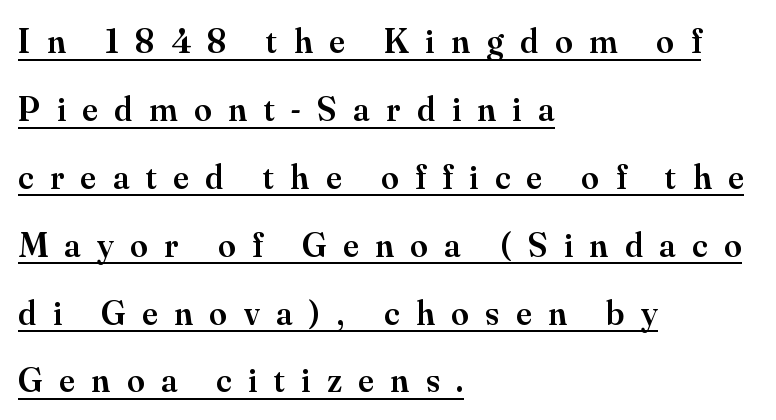
The image shows 35 px semibold serif type, upright; set left-aligned, loose line spacing (1.94x), unusually wide letter spacing (+0.48 em), underlined; medium stroke contrast and a small x-height.
